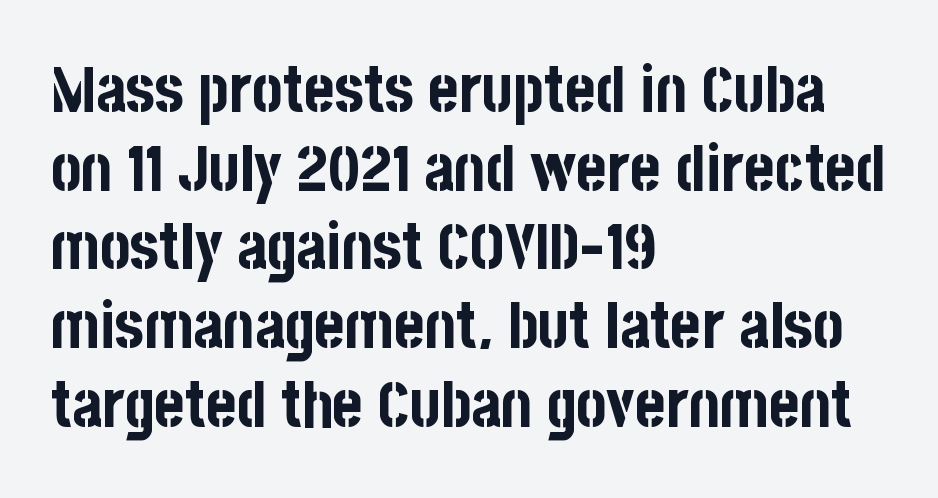
The image shows 64 px bold, condensed sans-serif type, upright; set left-aligned, line spacing 1.23x, normal letter spacing, not underlined; low stroke contrast and a large x-height.
